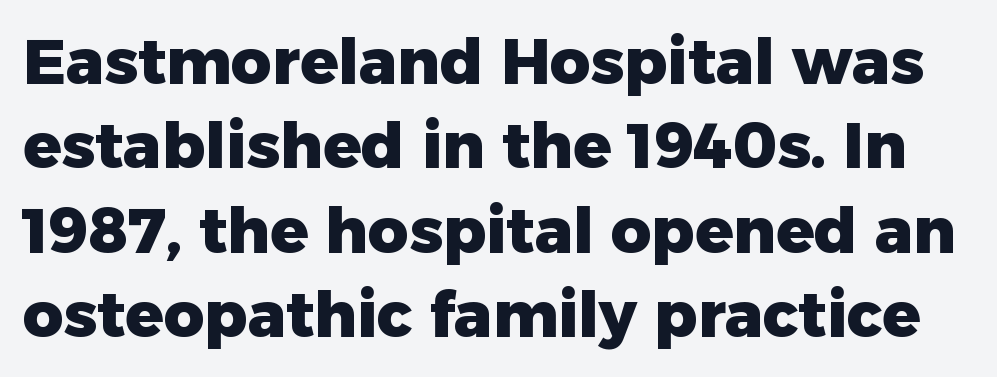
Q: Is the text bold? A: Yes.
Q: Is the text italic (slanted)? A: No, it is upright.
Q: Is the typeface a serif or a sans-serif typeface? A: Sans-serif.
Q: Is the text underlined? A: No.
Q: Is the spacing between letters normal or unusually wide? A: Normal.
Q: Is the spacing between lines tight, normal or loose? A: Normal.
Q: Width (condensed, normal, or wide)? A: Normal.
Q: Stroke contrast? A: Low.
Q: x-height? A: Medium.
Q: Monospaced? A: No.
